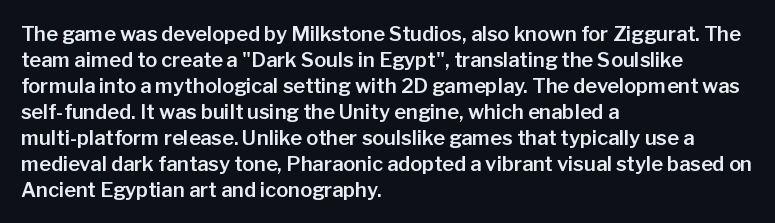
The image shows 20 px text type, upright; set left-aligned, normal line spacing (1.3x), normal letter spacing, not underlined.
